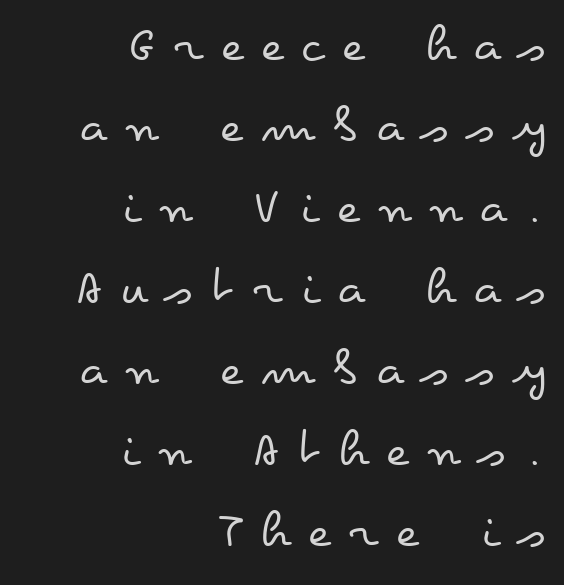
The image shows 54 px regular-weight, wide type, upright; set right-aligned, normal line spacing (1.5x), unusually wide letter spacing (+0.34 em), not underlined; low stroke contrast and a small x-height.
